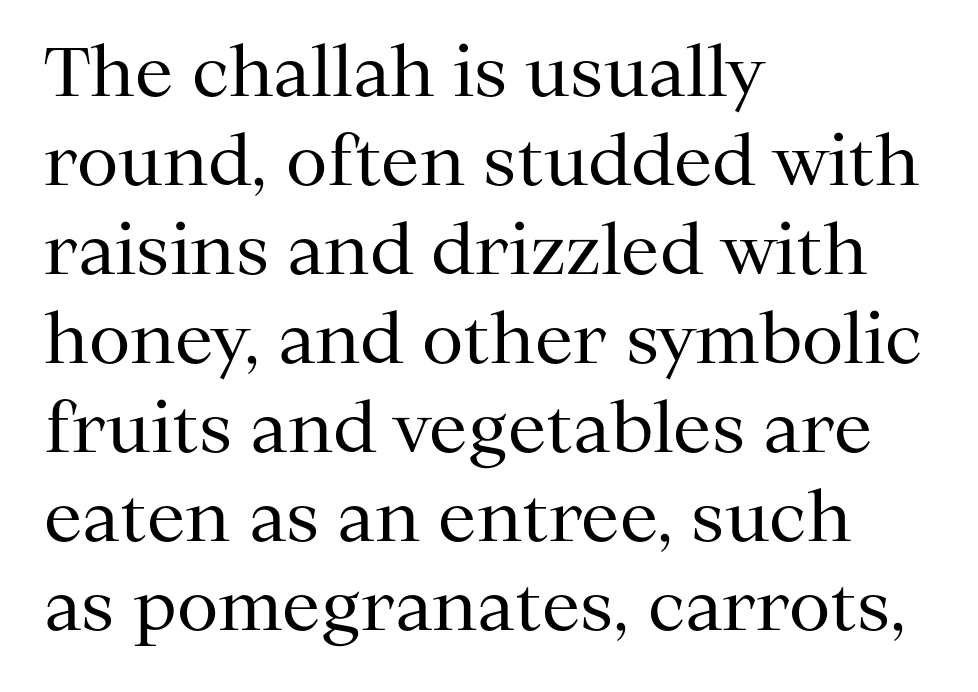
Q: Is the text bold? A: No.
Q: Is the text italic (slanted)? A: No, it is upright.
Q: Is the typeface a serif or a sans-serif typeface? A: Serif.
Q: Is the text underlined? A: No.
Q: How is the paragraph aligned? A: Left-aligned.
Q: Is the spacing between letters normal or unusually wide? A: Normal.
Q: Is the spacing between lines tight, normal or loose? A: Normal.
Q: Width (condensed, normal, or wide)? A: Normal.
Q: Stroke contrast? A: Medium.
Q: x-height? A: Medium.
Q: Monospaced? A: No.
